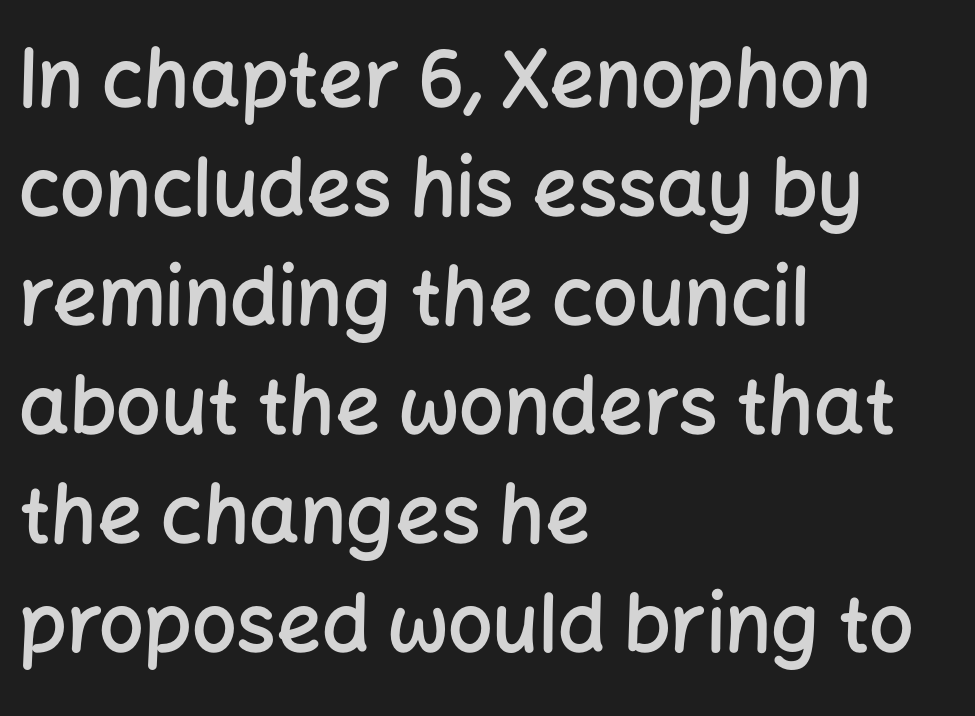
{"serif": "no", "italic": "no", "bold": "semi", "weight": "semibold", "width": "normal", "stroke_contrast": "low", "x_height": "medium", "monospaced": "no", "underline": "no", "align": "left", "line_spacing": "normal", "line_spacing_ratio": 1.38, "letter_spacing": "normal", "letter_spacing_em": 0.0, "glyph_px": 79}
